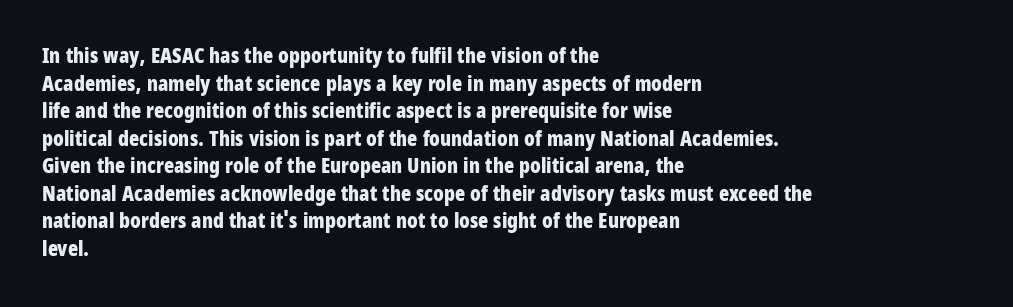
The image shows 21 px bold type, upright; set left-aligned, normal line spacing (1.31x), normal letter spacing, not underlined.
